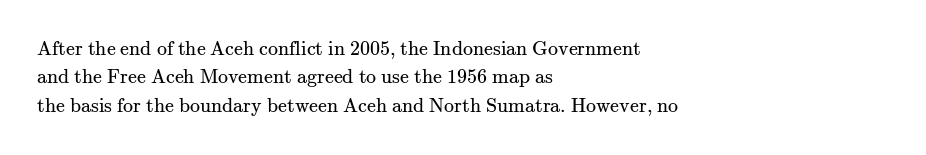
Glyph-to-glyph distance matches everyday printed text. One glance says typical: line gaps are just what's usual. A bare baseline throughout the passage. Does the lettering tilt? It doesn't — this is upright.
